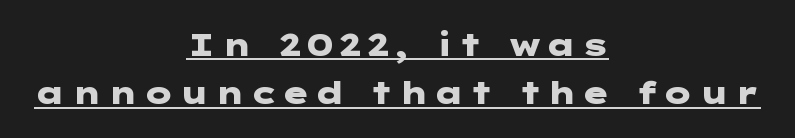
{"serif": "no", "italic": "no", "bold": "yes", "weight": "heavy", "width": "wide", "stroke_contrast": "low", "x_height": "medium", "underline": "yes", "align": "center", "line_spacing": "normal", "line_spacing_ratio": 1.56, "glyph_px": 31}
